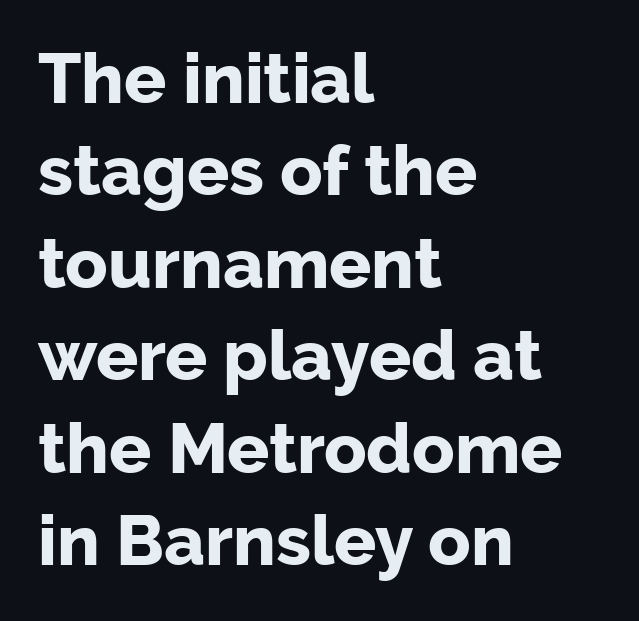
Q: Is the text bold? A: Yes.
Q: Is the text italic (slanted)? A: No, it is upright.
Q: Is the typeface a serif or a sans-serif typeface? A: Sans-serif.
Q: Is the text underlined? A: No.
Q: How is the paragraph aligned? A: Left-aligned.
Q: Is the spacing between letters normal or unusually wide? A: Normal.
Q: Is the spacing between lines tight, normal or loose? A: Normal.
Q: Width (condensed, normal, or wide)? A: Normal.
Q: Stroke contrast? A: Low.
Q: x-height? A: Medium.
Q: Monospaced? A: No.
